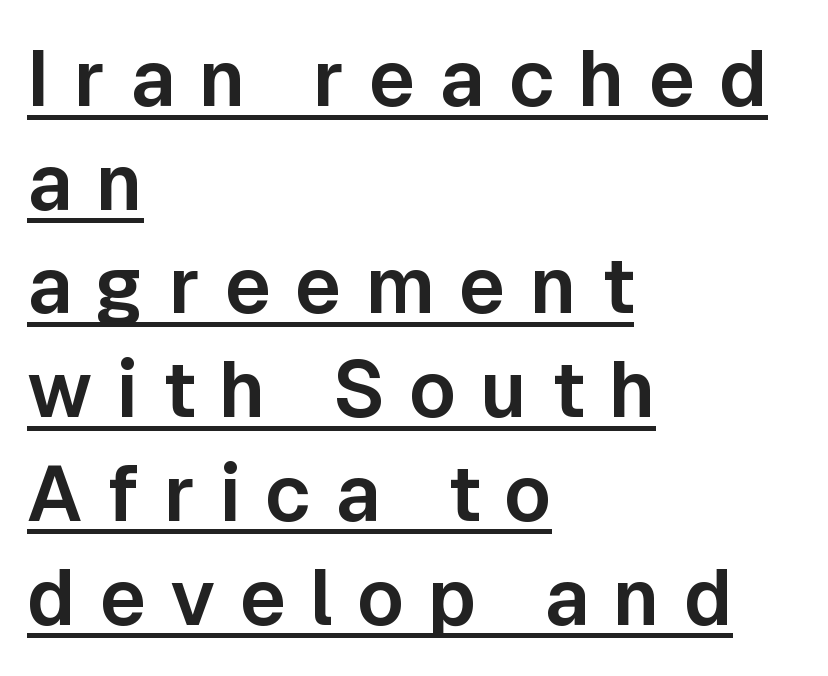
{"serif": "no", "italic": "no", "width": "normal", "stroke_contrast": "low", "x_height": "medium", "monospaced": "no", "underline": "yes", "align": "left", "line_spacing": "normal", "line_spacing_ratio": 1.33, "letter_spacing": "wide", "letter_spacing_em": 0.31, "glyph_px": 78}
